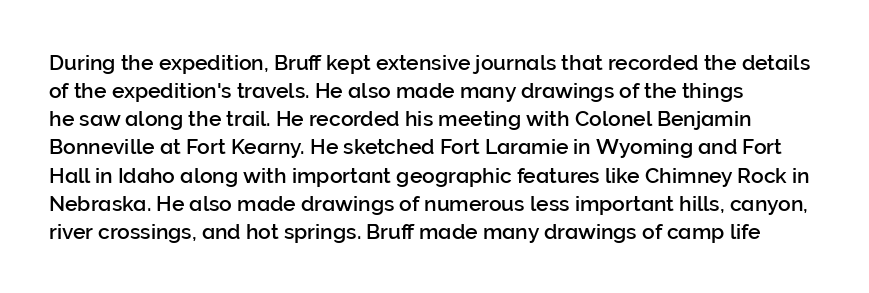
The rendering keeps characters at their native spacing. Vertically, the passage feels balanced, rows spaced as you'd expect. Descender tails drop into unmarked territory. Unlike italic type, these characters show no tilt at all.
